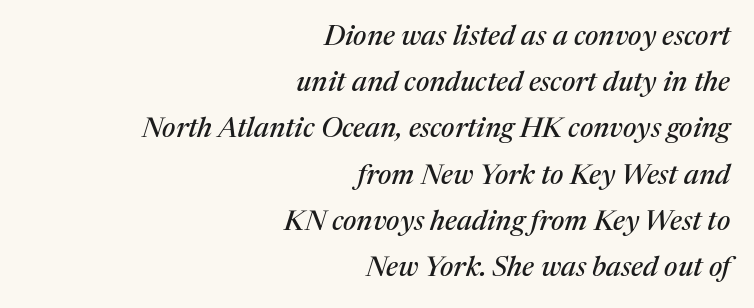
{"serif": "yes", "italic": "yes", "lean": "right", "slant_degrees": 17, "width": "normal", "stroke_contrast": "medium", "x_height": "medium", "monospaced": "no", "underline": "no", "align": "right", "line_spacing": "normal", "line_spacing_ratio": 1.65, "letter_spacing": "normal", "letter_spacing_em": 0.0, "glyph_px": 28}
